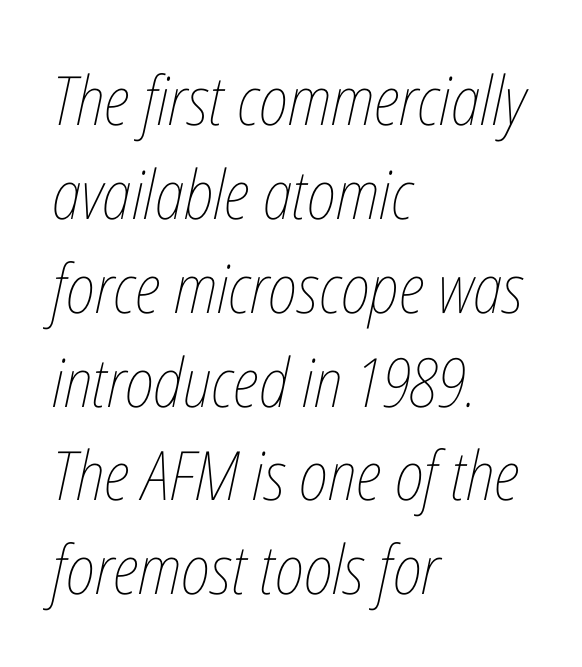
The image shows 68 px thin, condensed type, italic (leaning right); set left-aligned, normal line spacing (1.38x), normal letter spacing, not underlined; low stroke contrast and a medium x-height.
